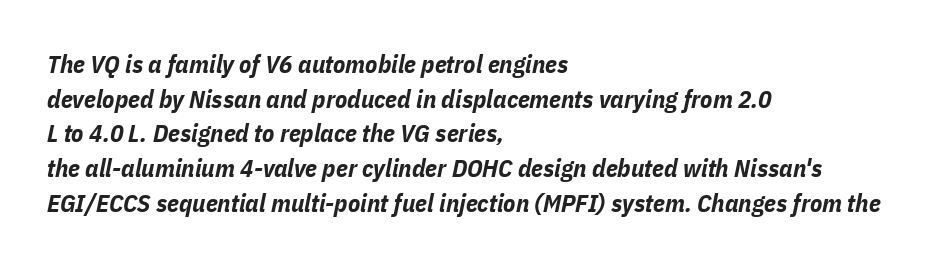
Caption: standard tracking, unaltered. Lines of text with bare space underneath. The characters look thick and weighty, a clear bold. Style check: oblique. The lines are quadded left. Regarding leading, the lines here are spaced in the standard way.
